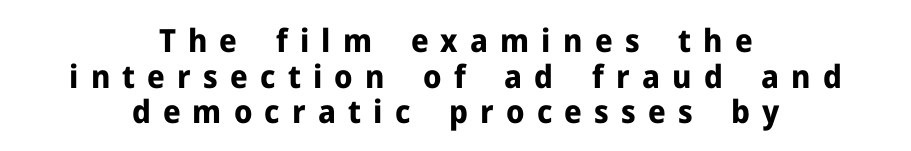
The image shows 32 px bold sans-serif type, upright; set centered, tight line spacing (1.11x), unusually wide letter spacing (+0.38 em), not underlined; low stroke contrast and a medium x-height.
